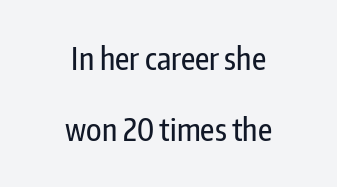
Q: Is the text italic (slanted)? A: No, it is upright.
Q: Is the typeface a serif or a sans-serif typeface? A: Sans-serif.
Q: Is the text underlined? A: No.
Q: How is the paragraph aligned? A: Centered.
Q: Is the spacing between letters normal or unusually wide? A: Normal.
Q: Is the spacing between lines tight, normal or loose? A: Loose.
Q: Width (condensed, normal, or wide)? A: Condensed.
Q: Stroke contrast? A: Low.
Q: x-height? A: Medium.
Q: Monospaced? A: No.
